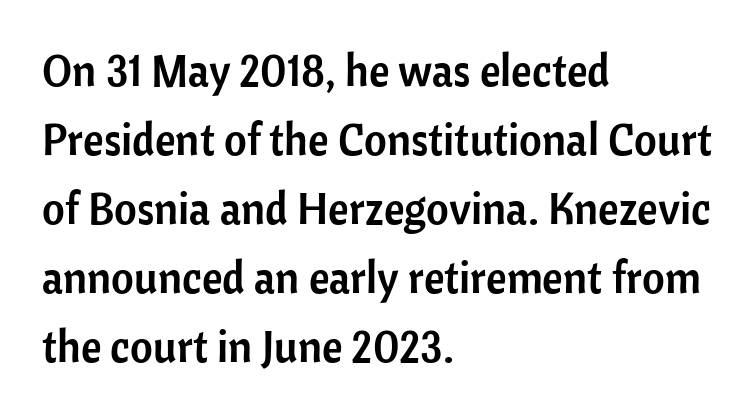
{"serif": "no", "italic": "no", "width": "normal", "stroke_contrast": "low", "x_height": "medium", "monospaced": "no", "underline": "no", "align": "left", "line_spacing": "normal", "line_spacing_ratio": 1.57, "letter_spacing": "normal", "letter_spacing_em": 0.0, "glyph_px": 44}
